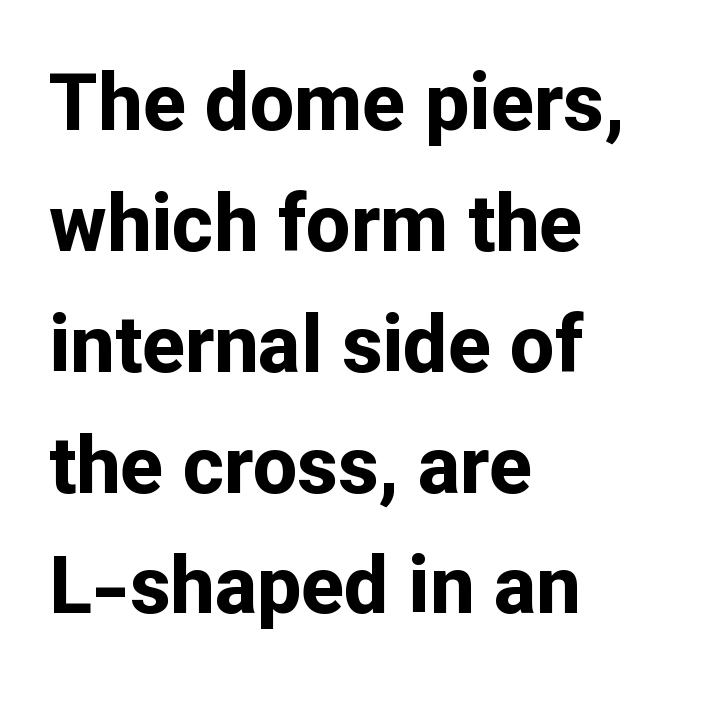
Italic? Not at all — the glyphs are vertical. Words appear dense and cohesive because spacing is normal. Serifs: no, the terminals of the letterforms are clean. Note the varied advance widths — an 'i' is clearly narrower than an 'm'. The rendering anchors every line to the left-hand side. Each glyph is drawn with heavy, bold strokes.
